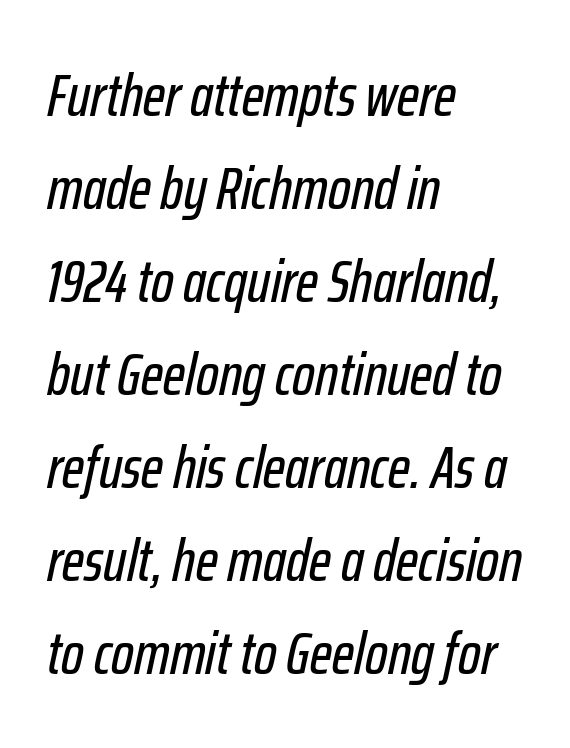
{"italic": "yes", "lean": "right", "slant_degrees": 12, "width": "condensed", "stroke_contrast": "low", "x_height": "medium", "monospaced": "no", "underline": "no", "align": "left", "line_spacing": "normal", "line_spacing_ratio": 1.55, "letter_spacing": "normal", "letter_spacing_em": 0.0, "glyph_px": 60}
